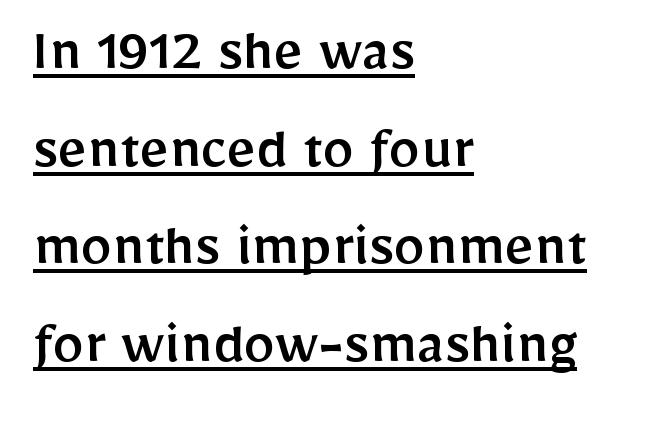
The image shows 63 px sans-serif type, upright; set left-aligned, normal line spacing (1.55x), normal letter spacing, underlined; low stroke contrast and a medium x-height.
